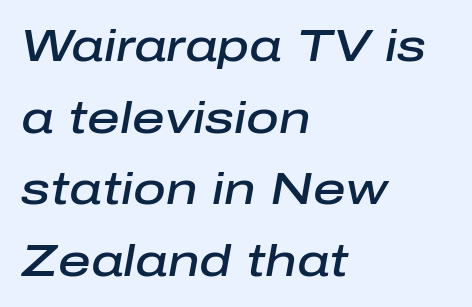
The image shows 45 px semibold type, italic (leaning right); set left-aligned, normal line spacing (1.59x), normal letter spacing, not underlined; low stroke contrast and a medium x-height.
